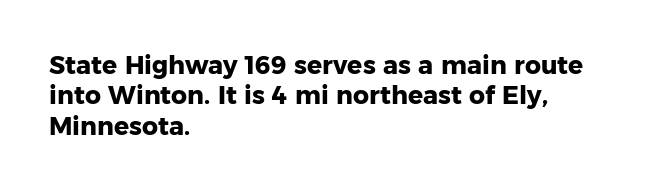
Q: Is the text bold? A: Yes.
Q: Is the text italic (slanted)? A: No, it is upright.
Q: Is the text underlined? A: No.
Q: How is the paragraph aligned? A: Left-aligned.
Q: Is the spacing between letters normal or unusually wide? A: Normal.
